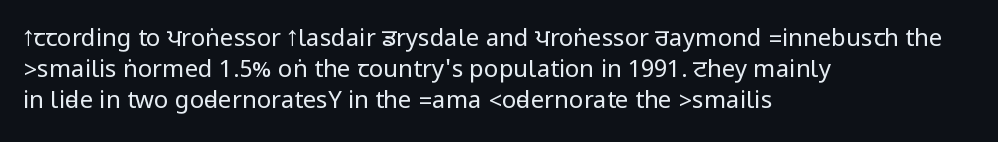
Q: Is the text bold? A: No.
Q: Is the text italic (slanted)? A: No, it is upright.
Q: Is the text underlined? A: No.
Q: How is the paragraph aligned? A: Left-aligned.
Q: Is the spacing between letters normal or unusually wide? A: Normal.
Q: Is the spacing between lines tight, normal or loose? A: Normal.
